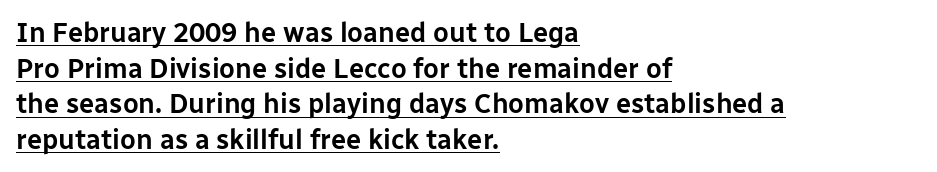
The image shows 27 px text type, upright; set left-aligned, normal line spacing (1.32x), normal letter spacing, underlined.
